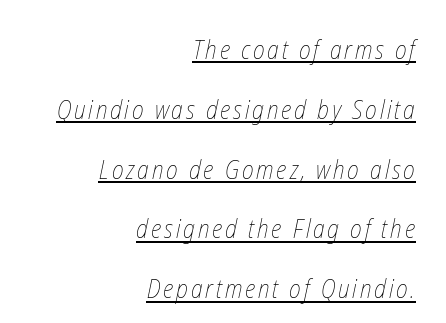
Letters have the restrained weight of plain body copy at most. The rendered words wear a rule along their underside. Honestly, the rows look like they've been pulled way apart. This rendering uses right alignment, leaving the left contour irregular.
